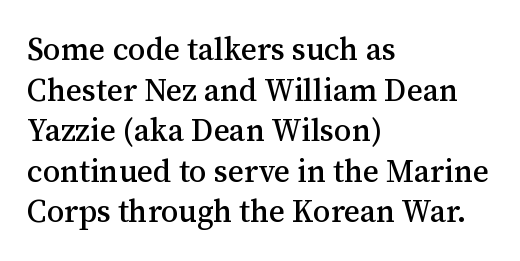
The designer went with a serif here, giving each stem small feet. You could not count columns in this text — the font is proportionally spaced. The vertical gap from one line to the next is medium. The passage shown has conventional tracking throughout.
